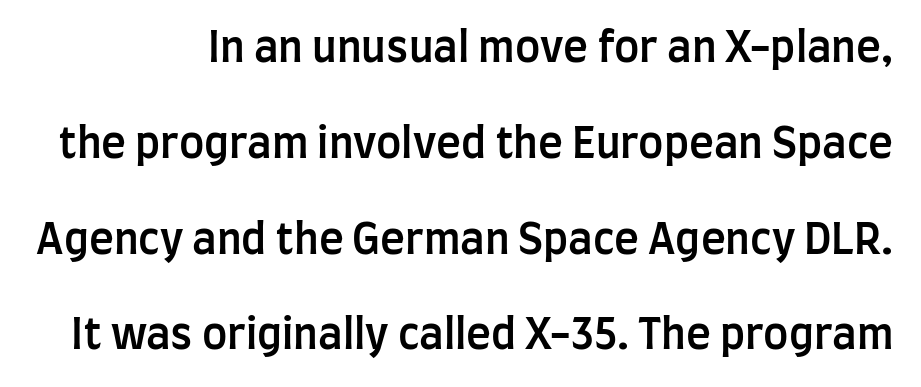
{"serif": "no", "italic": "no", "bold": "semi", "weight": "semibold", "width": "condensed", "stroke_contrast": "low", "x_height": "large", "monospaced": "no", "underline": "no", "line_spacing": "loose", "line_spacing_ratio": 2.28, "letter_spacing": "normal", "letter_spacing_em": 0.0, "glyph_px": 42}
